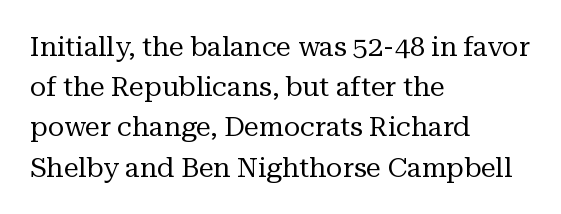
The paragraph shown leans on its left margin. Has an underline been added? It has not. The font's upright variant was chosen for this text. The cut favours lightness, reaching ordinary text weight at its darkest.
